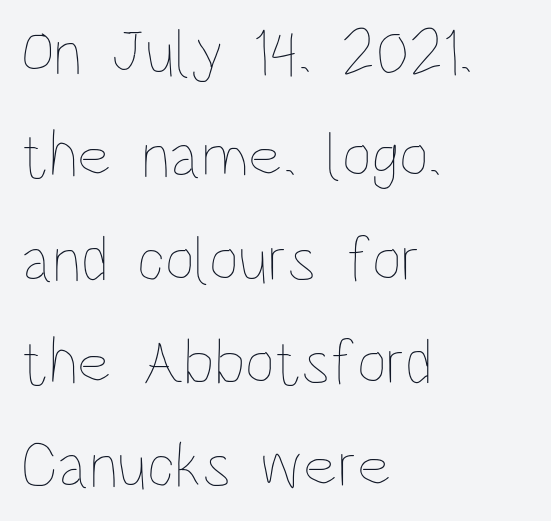
{"italic": "no", "bold": "no", "weight": "thin", "width": "condensed", "stroke_contrast": "low", "x_height": "large", "monospaced": "no", "underline": "no", "align": "left", "line_spacing": "normal", "line_spacing_ratio": 1.59, "letter_spacing": "normal", "letter_spacing_em": 0.0, "glyph_px": 65}
